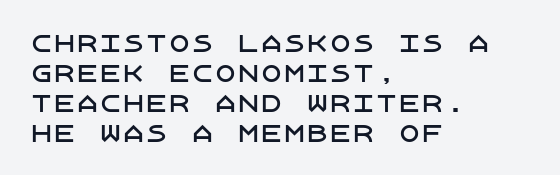
{"italic": "no", "underline": "no", "align": "left", "line_spacing": "normal", "line_spacing_ratio": 1.3, "letter_spacing": "normal", "letter_spacing_em": 0.0, "glyph_px": 23}
